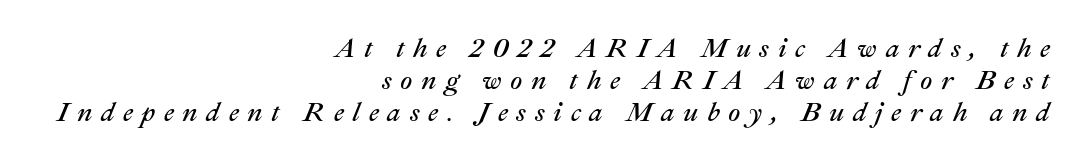
{"italic": "yes", "lean": "right", "slant_degrees": 22, "bold": "no", "underline": "no", "align": "right", "line_spacing_ratio": 1.18, "letter_spacing": "wide", "letter_spacing_em": 0.32, "glyph_px": 27}
